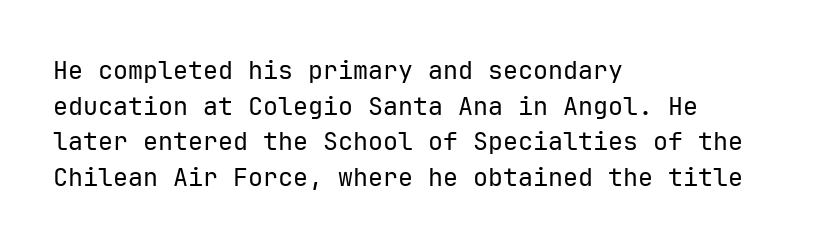
Q: Is the text bold? A: No.
Q: Is the text italic (slanted)? A: No, it is upright.
Q: Is the text underlined? A: No.
Q: How is the paragraph aligned? A: Left-aligned.
Q: Is the spacing between letters normal or unusually wide? A: Normal.
Q: Is the spacing between lines tight, normal or loose? A: Normal.
